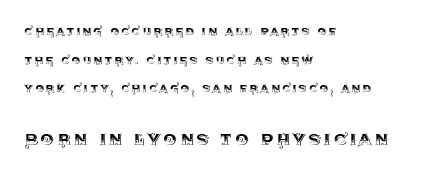
Q: Is the text italic (slanted)? A: No, it is upright.
Q: Is the text underlined? A: No.
Q: How is the paragraph aligned? A: Left-aligned.
Q: Is the spacing between lines tight, normal or loose? A: Loose.
Q: Which block of text is set in a larger size, the first (top) or the second (bottom)? A: The second (bottom) one.
